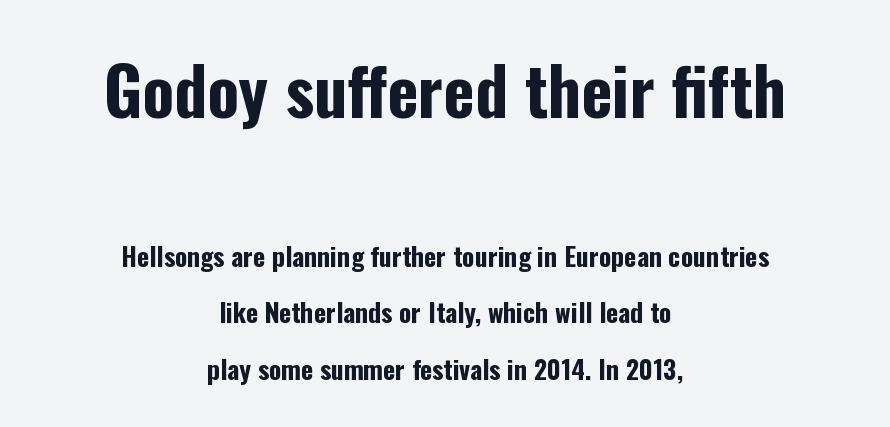
Q: Is the text bold? A: Yes.
Q: Is the text italic (slanted)? A: No, it is upright.
Q: Is the typeface a serif or a sans-serif typeface? A: Sans-serif.
Q: Is the text underlined? A: No.
Q: How is the paragraph aligned? A: Centered.
Q: Is the spacing between letters normal or unusually wide? A: Normal.
Q: Is the spacing between lines tight, normal or loose? A: Loose.
Q: Which block of text is set in a larger size, the first (top) or the second (bottom)? A: The first (top) one.
Q: Width (condensed, normal, or wide)? A: Condensed.
Q: Stroke contrast? A: Low.
Q: x-height? A: Medium.
Q: Monospaced? A: No.
